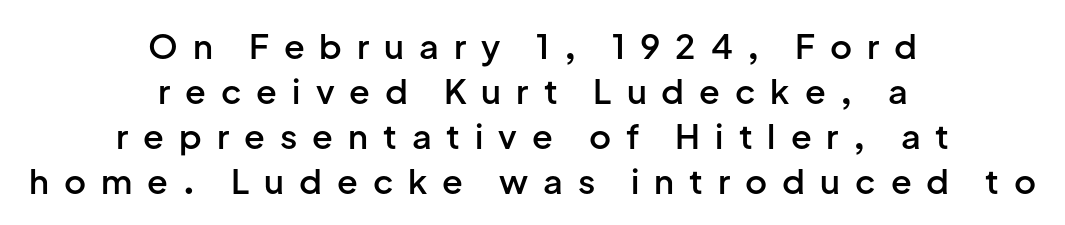
These lines carry some extra weight — a demibold, not a full bold. What kind of face is this? One without serifs — a sans. Italic: no, the glyphs are upright roman. Anything drawn beneath the words? Only blank space. This sample keeps an unexceptional amount of space between lines.
